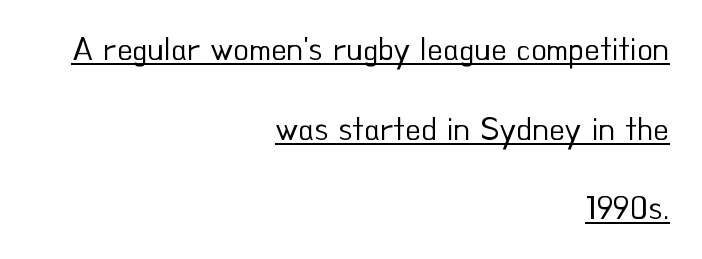
The image shows 32 px regular-weight sans-serif type, upright; set right-aligned, loose line spacing (2.49x), normal letter spacing, underlined; low stroke contrast and a small x-height.
